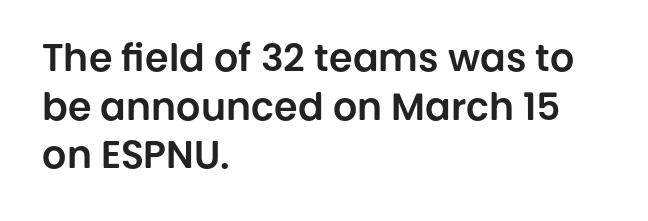
Q: Is the text italic (slanted)? A: No, it is upright.
Q: Is the typeface a serif or a sans-serif typeface? A: Sans-serif.
Q: Is the text underlined? A: No.
Q: How is the paragraph aligned? A: Left-aligned.
Q: Is the spacing between letters normal or unusually wide? A: Normal.
Q: Is the spacing between lines tight, normal or loose? A: Normal.
Q: Width (condensed, normal, or wide)? A: Normal.
Q: Stroke contrast? A: Low.
Q: x-height? A: Large.
Q: Monospaced? A: No.
